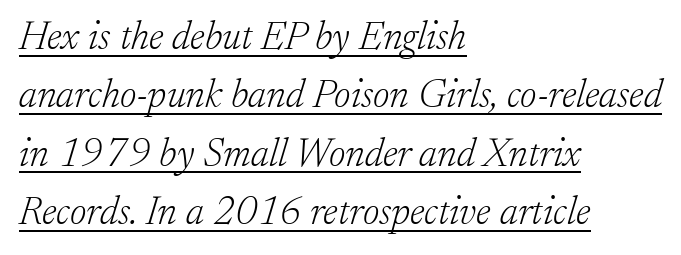
Q: Is the text bold? A: No.
Q: Is the text italic (slanted)? A: Yes, it leans right by about 17 degrees.
Q: Is the typeface a serif or a sans-serif typeface? A: Serif.
Q: Is the text underlined? A: Yes.
Q: How is the paragraph aligned? A: Left-aligned.
Q: Is the spacing between letters normal or unusually wide? A: Normal.
Q: Is the spacing between lines tight, normal or loose? A: Normal.
Q: Width (condensed, normal, or wide)? A: Normal.
Q: Stroke contrast? A: Low.
Q: x-height? A: Small.
Q: Monospaced? A: No.
